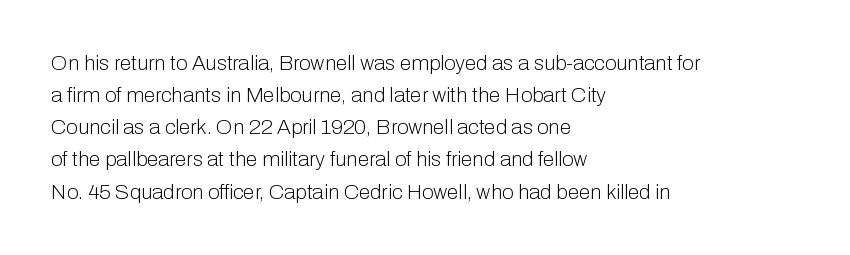
Is the block centered? No — it sits flush against the left margin. Honestly, the row spacing looks completely unremarkable. Check under the words: just untouched page. Ascenders rise straight up at ninety degrees. Nobody touched the tracking dial on this one.
